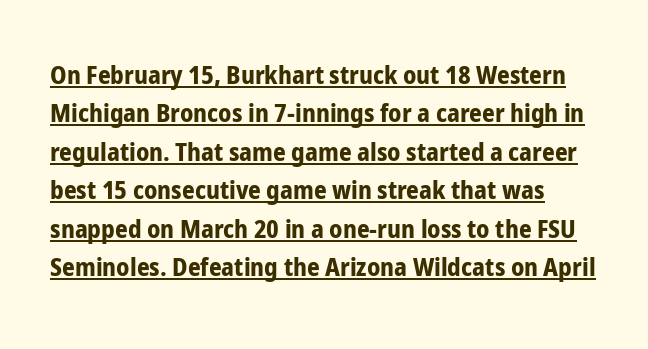
These lines were composed using upright roman letters. Summary of vertical rhythm: regular, with standard interline spacing. Inter-character spacing is left at the font's built-in metrics. These characters rest on top of a visible drawn line. How heavy is the stroke? Heavy — this is a bold.
